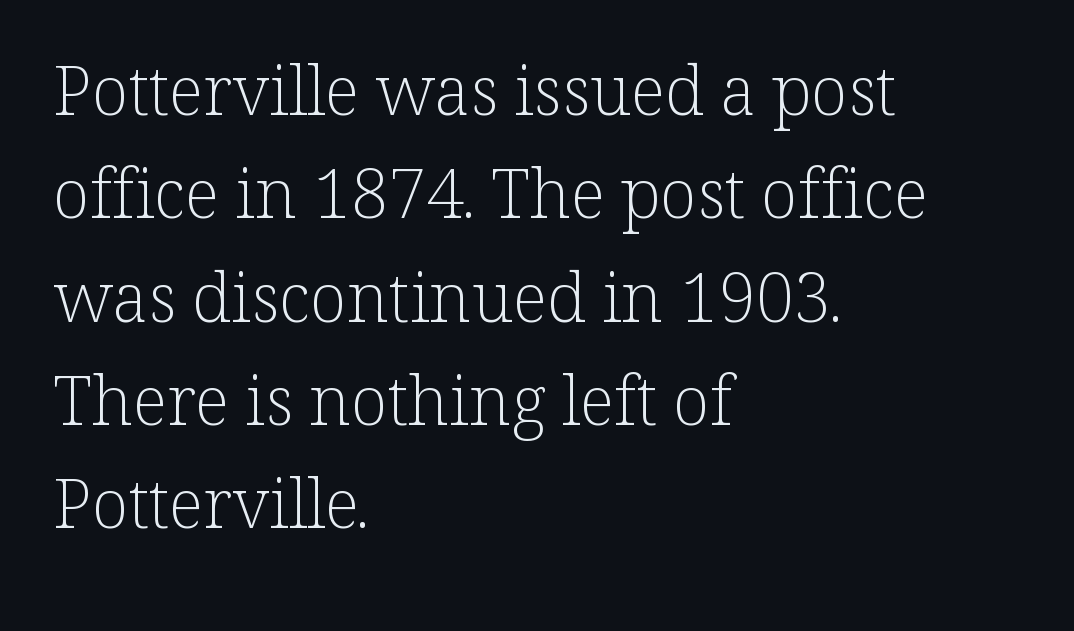
{"serif": "yes", "italic": "no", "bold": "no", "weight": "light", "width": "normal", "stroke_contrast": "low", "x_height": "medium", "monospaced": "no", "underline": "no", "align": "left", "line_spacing": "normal", "line_spacing_ratio": 1.52, "letter_spacing": "normal", "letter_spacing_em": 0.0, "glyph_px": 68}
